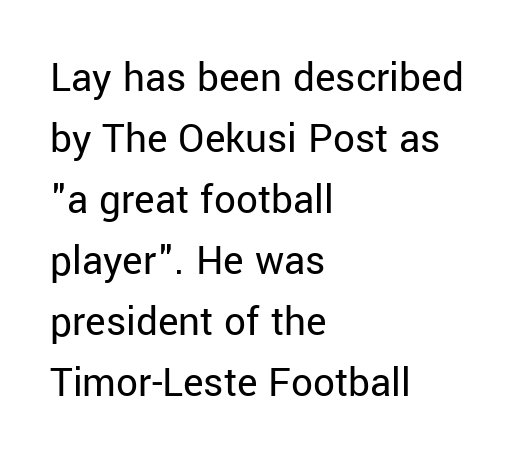
Q: Is the text bold? A: No.
Q: Is the text italic (slanted)? A: No, it is upright.
Q: Is the typeface a serif or a sans-serif typeface? A: Sans-serif.
Q: Is the text underlined? A: No.
Q: How is the paragraph aligned? A: Left-aligned.
Q: Is the spacing between letters normal or unusually wide? A: Normal.
Q: Is the spacing between lines tight, normal or loose? A: Normal.
Q: Width (condensed, normal, or wide)? A: Normal.
Q: Stroke contrast? A: Low.
Q: x-height? A: Medium.
Q: Monospaced? A: No.
